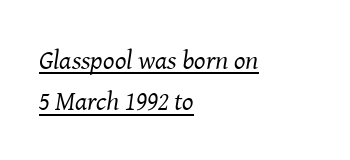
The tracking reads as untouched default to a designer's eye. The line-height multiplier appears to be the usual default. Casual observation: everything's shoved over to the left. The rendering applies a slant to the glyphs. Check the space under the baseline: a stroke is drawn there. No extra ink here — the face is not bold.
